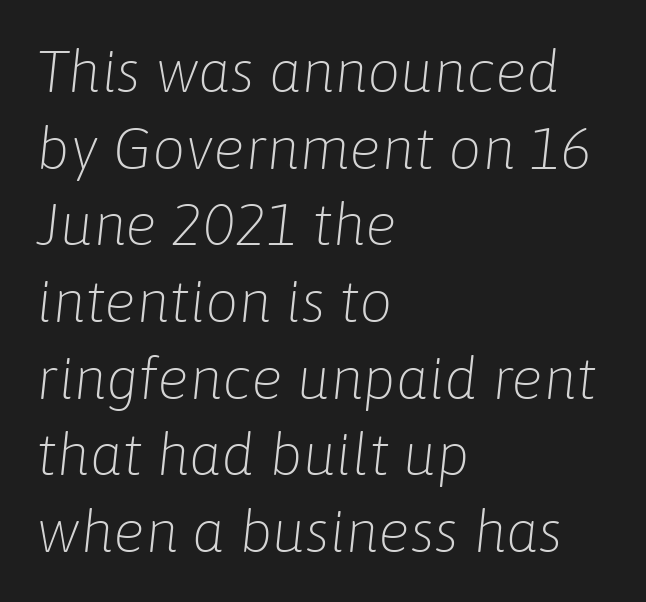
The image shows 59 px light type, italic (leaning right); set left-aligned, normal line spacing (1.3x), normal letter spacing, not underlined; low stroke contrast and a medium x-height.
